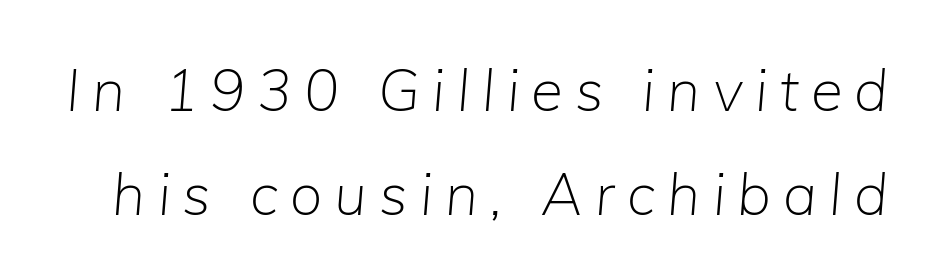
{"italic": "yes", "lean": "right", "slant_degrees": 5, "bold": "no", "weight": "light", "width": "normal", "stroke_contrast": "low", "x_height": "medium", "monospaced": "no", "underline": "no", "line_spacing_ratio": 1.79, "letter_spacing": "wide", "letter_spacing_em": 0.21, "glyph_px": 58}
